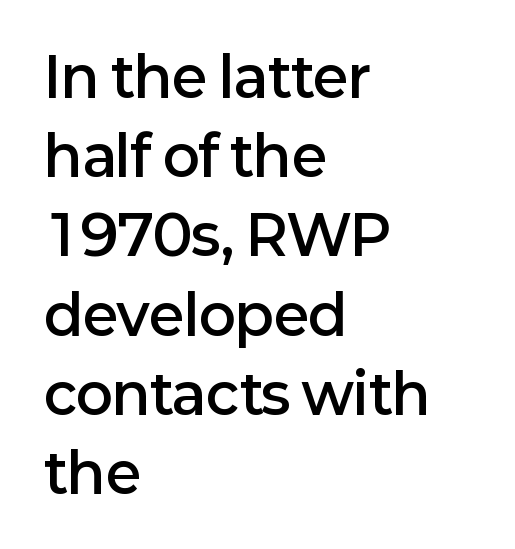
{"serif": "no", "italic": "no", "bold": "semi", "weight": "semibold", "width": "normal", "stroke_contrast": "low", "x_height": "medium", "monospaced": "no", "underline": "no", "align": "left", "line_spacing": "normal", "line_spacing_ratio": 1.44, "letter_spacing": "normal", "letter_spacing_em": 0.0, "glyph_px": 55}
